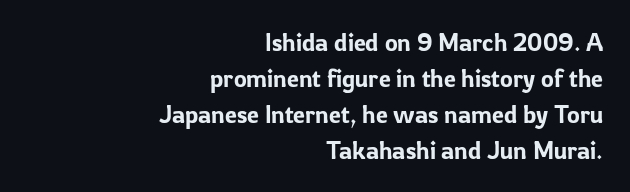
The image shows 24 px text type, upright; set right-aligned, normal line spacing (1.5x), normal letter spacing, not underlined.
